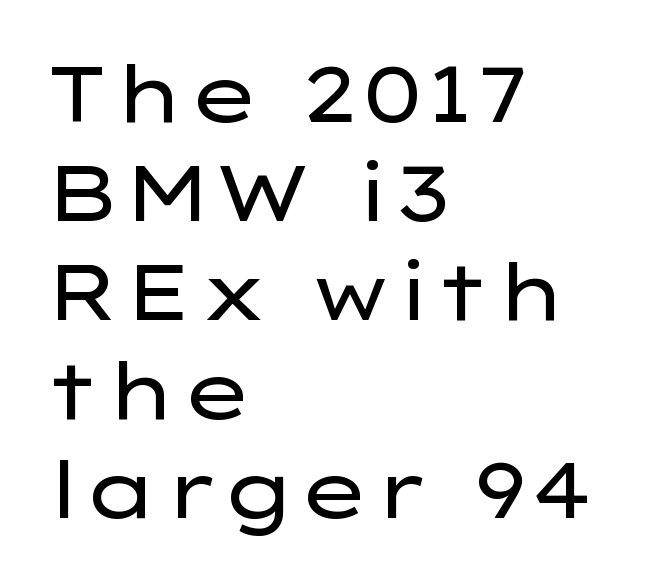
Regarding serifs, this sample does without them. The type sits square on the baseline with zero lean. No heavy texture on the line: the type isn't bold. The tracking reads as untouched default to a designer's eye.
